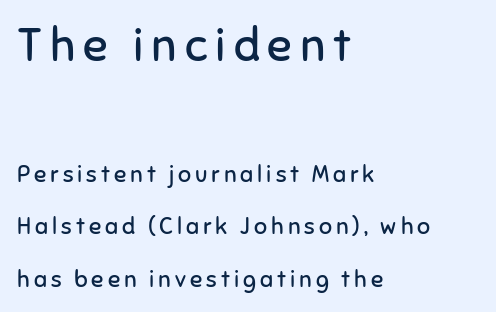
Each letter keeps its own natural width here, so spacing adapts to shape. A classic flush-left, rag-right setting is used for this passage. Ascenders rise straight up at ninety degrees. This reads as an unemphasized weight, regular at the heaviest. These lines are composed in type without serifs.
